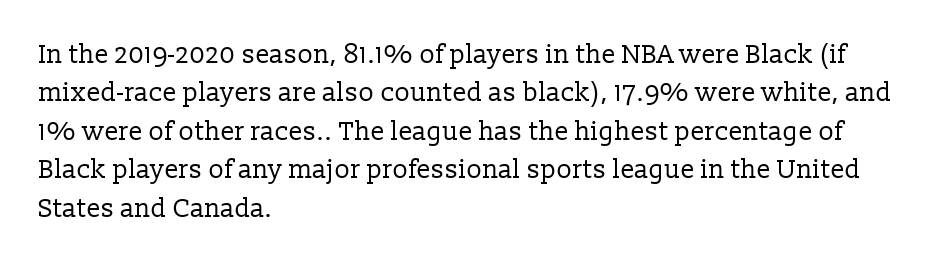
{"italic": "no", "bold": "no", "underline": "no", "align": "left", "line_spacing": "normal", "line_spacing_ratio": 1.48, "letter_spacing": "normal", "letter_spacing_em": 0.0, "glyph_px": 26}
